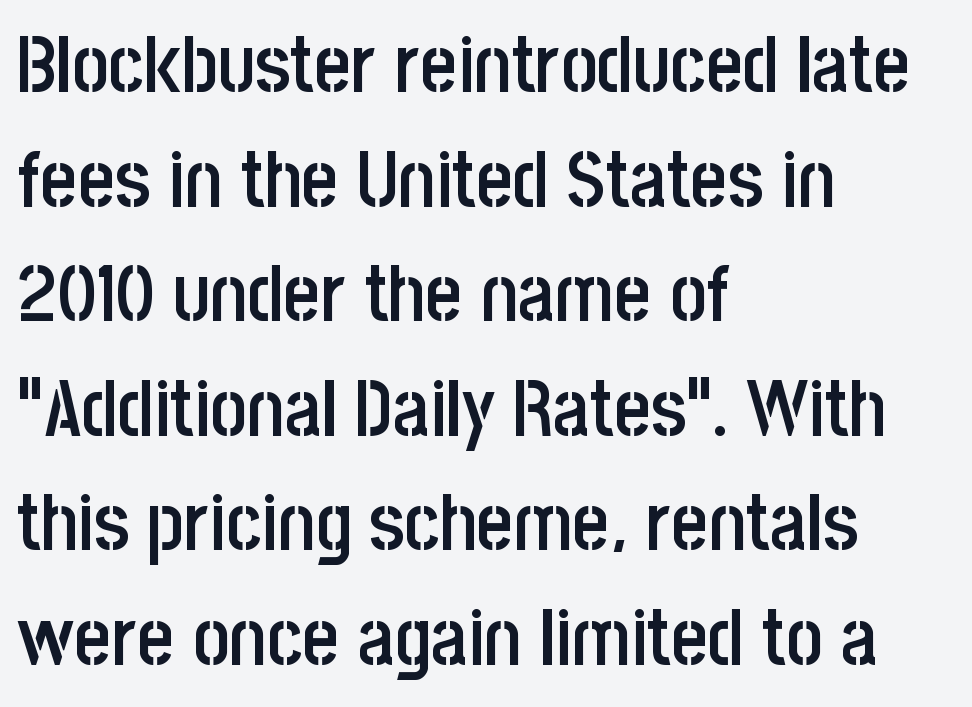
Q: Is the text bold? A: Semi-bold.
Q: Is the text italic (slanted)? A: No, it is upright.
Q: Is the typeface a serif or a sans-serif typeface? A: Sans-serif.
Q: Is the text underlined? A: No.
Q: How is the paragraph aligned? A: Left-aligned.
Q: Is the spacing between letters normal or unusually wide? A: Normal.
Q: Is the spacing between lines tight, normal or loose? A: Normal.
Q: Width (condensed, normal, or wide)? A: Condensed.
Q: Stroke contrast? A: Low.
Q: x-height? A: Large.
Q: Monospaced? A: No.
